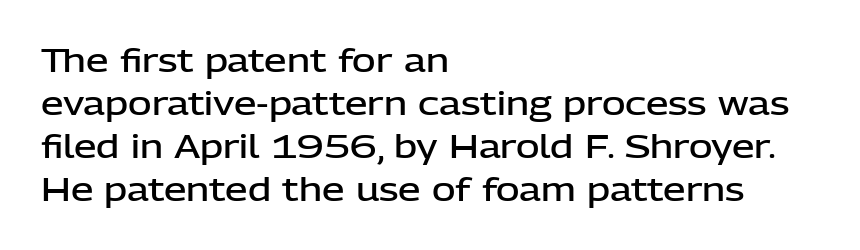
This sample uses an upright cut, with every glyph sitting square on the baseline. The face used here is proportionally spaced, like ordinary book or web type. These lines sit exactly where default settings would place them. Note: no serifs on the glyphs.
